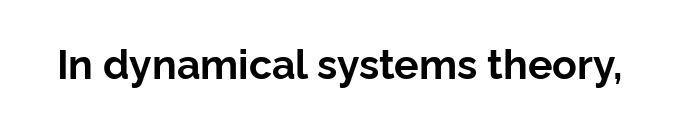
The lettering holds an erect, upright posture throughout. In terms of weight, the rendering is a true, heavy bold. Beneath every word, the page is bare. The type family on display is of the sans-serif kind. Does extra space separate the letters? No, they use regular spacing. Each letter keeps its own natural width here, so spacing adapts to shape.
